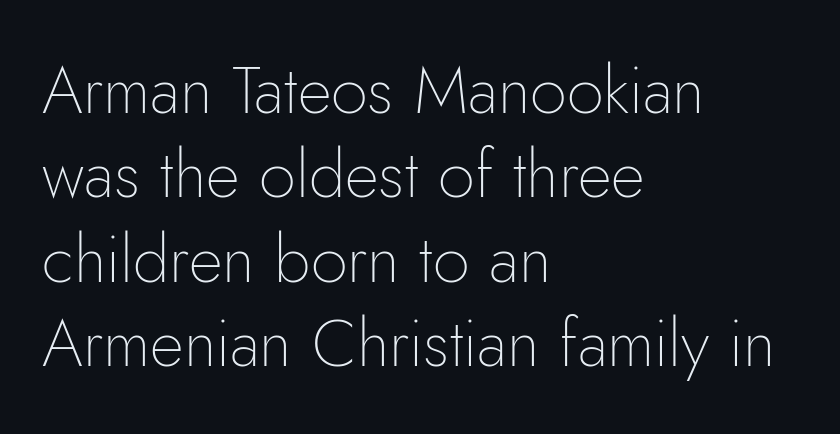
Italic? Not at all — the glyphs are vertical. What's the leading like? Ordinary, nothing unusual. In terms of letterform style, serifs are entirely absent. You could not count columns in this text — the font is proportionally spaced. Casual observation: everything's shoved over to the left. Honestly, there is no underline to notice here at all.
